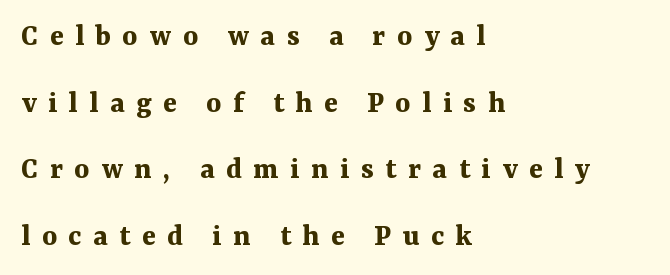
{"serif": "yes", "italic": "no", "bold": "yes", "weight": "bold", "width": "normal", "stroke_contrast": "medium", "x_height": "medium", "monospaced": "no", "underline": "no", "align": "left", "line_spacing": "loose", "line_spacing_ratio": 2.08, "letter_spacing": "wide", "letter_spacing_em": 0.36, "glyph_px": 32}
